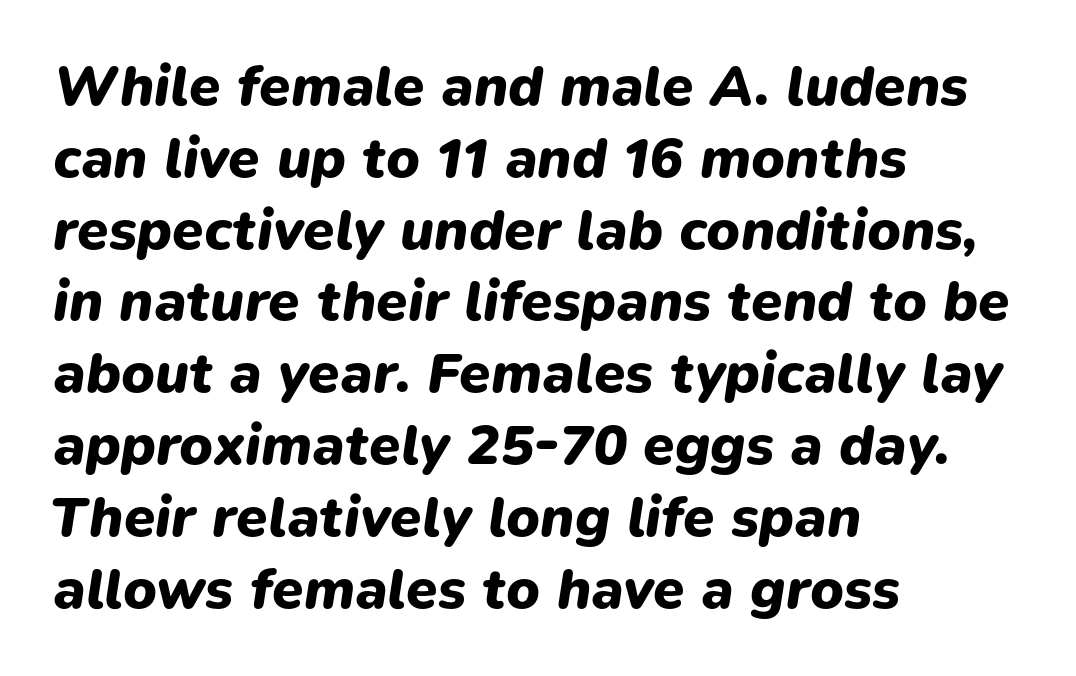
The image shows 57 px heavy type, italic (leaning right); set left-aligned, normal line spacing (1.26x), normal letter spacing, not underlined; low stroke contrast and a medium x-height.
